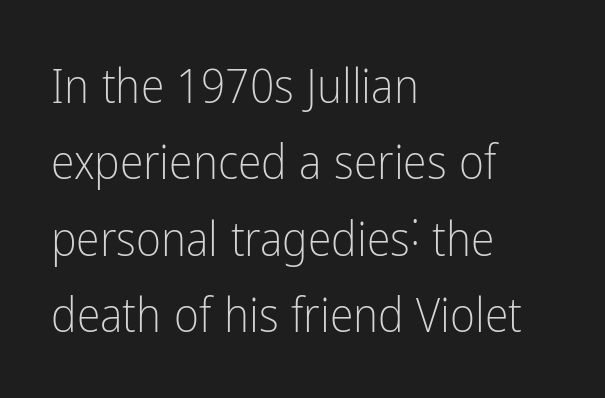
The zone under the glyphs is completely vacant. Caption: face not bold, strokes unweighted. This rendering employs a face without finishing strokes, i.e., a sans-serif. The leading is moderate, giving the passage an even texture. Line starts are locked; line ends wander. Proportional: the letters do not fall into vertical columns.
